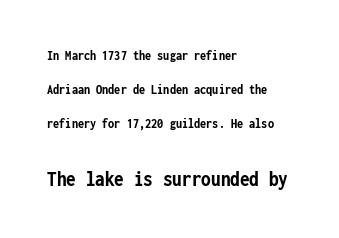
Does the copy run flush right? No — it runs flush left. Rule under the text: the space is simply empty. The axis of the letterforms is exactly vertical. The characters look thick and weighty, a clear bold.
